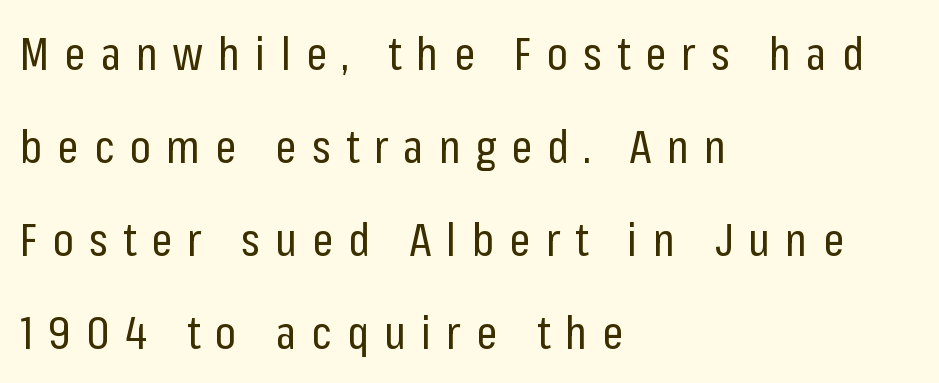
Q: Is the text bold? A: No.
Q: Is the text italic (slanted)? A: No, it is upright.
Q: Is the typeface a serif or a sans-serif typeface? A: Sans-serif.
Q: Is the text underlined? A: No.
Q: How is the paragraph aligned? A: Left-aligned.
Q: Is the spacing between letters normal or unusually wide? A: Unusually wide.
Q: Is the spacing between lines tight, normal or loose? A: Loose.
Q: Width (condensed, normal, or wide)? A: Condensed.
Q: Stroke contrast? A: Low.
Q: x-height? A: Medium.
Q: Monospaced? A: No.
